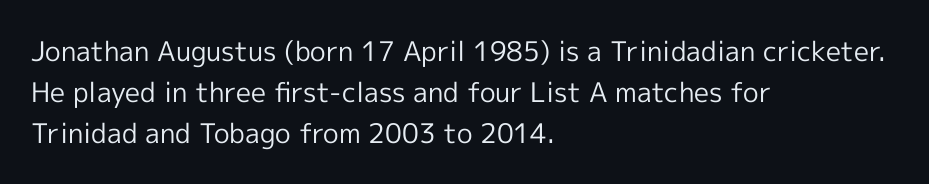
The image shows 27 px text type, upright; set left-aligned, normal line spacing (1.52x), normal letter spacing, not underlined.
